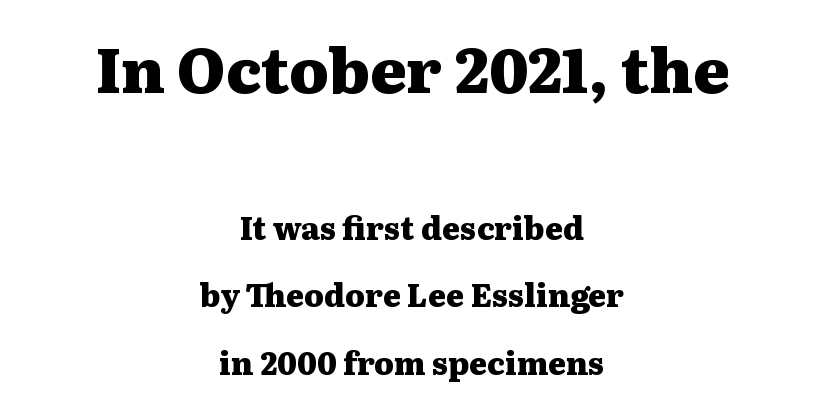
The image shows 62 px heavy, wide serif type, upright; set centered, loose line spacing (2.18x), normal letter spacing, not underlined; the first (top) block is 2.0x larger; medium stroke contrast and a medium x-height.
